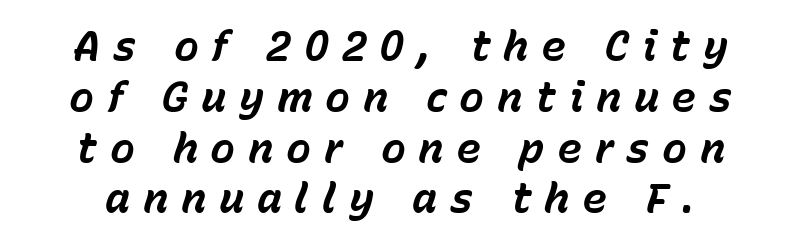
The image shows 42 px bold type, italic (leaning right); set line spacing 1.21x, unusually wide letter spacing (+0.3 em), not underlined; low stroke contrast and a medium x-height.
